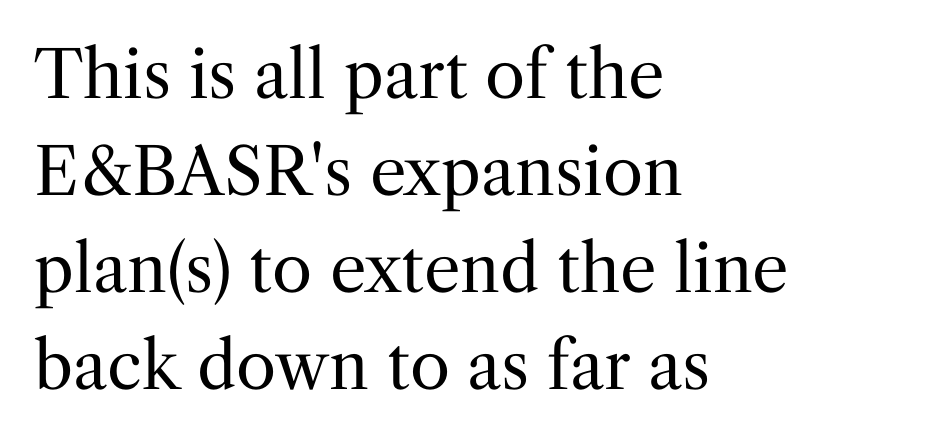
The image shows 65 px regular-weight serif type, upright; set left-aligned, normal line spacing (1.49x), normal letter spacing, not underlined; medium stroke contrast and a medium x-height.
